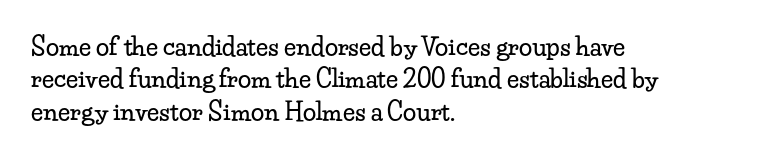
{"italic": "no", "underline": "no", "align": "left", "line_spacing": "normal", "line_spacing_ratio": 1.35, "letter_spacing": "normal", "letter_spacing_em": 0.0, "glyph_px": 24}
